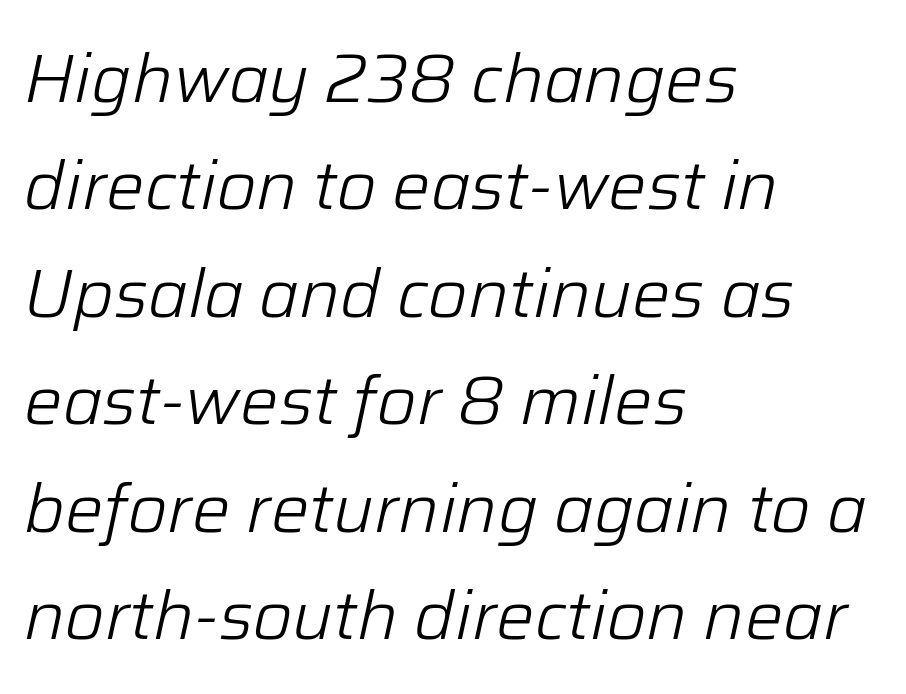
Q: Is the text bold? A: No.
Q: Is the text italic (slanted)? A: Yes, it leans right by about 12 degrees.
Q: Is the text underlined? A: No.
Q: How is the paragraph aligned? A: Left-aligned.
Q: Is the spacing between letters normal or unusually wide? A: Normal.
Q: Is the spacing between lines tight, normal or loose? A: Normal.
Q: Width (condensed, normal, or wide)? A: Normal.
Q: Stroke contrast? A: Low.
Q: x-height? A: Medium.
Q: Monospaced? A: No.
